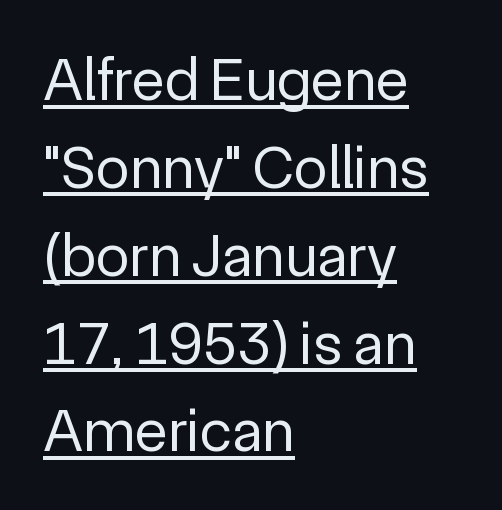
The typesetter chose a ragged-right arrangement here. Glyph-to-glyph distance matches everyday printed text. Note the varied advance widths — an 'i' is clearly narrower than an 'm'. The strokes are not fattened; the text isn't bold. The rendering uses the underline text-decoration.
